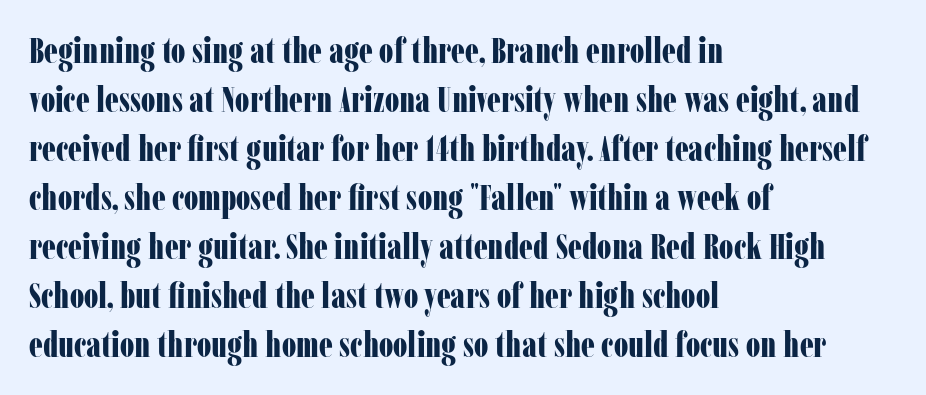
Short note: letters normally spaced. Letters rest on an invisible, unmarked baseline. Bold? Absolutely — the strokes are thick and heavy. The rag falls on the right side of this text block. The line-height multiplier appears to be the usual default.
